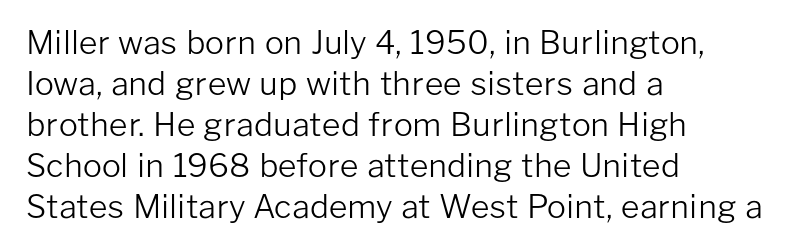
{"serif": "no", "italic": "no", "bold": "no", "weight": "light", "width": "normal", "stroke_contrast": "low", "x_height": "medium", "monospaced": "no", "underline": "no", "align": "left", "line_spacing": "normal", "line_spacing_ratio": 1.28, "letter_spacing": "normal", "letter_spacing_em": 0.0, "glyph_px": 32}
